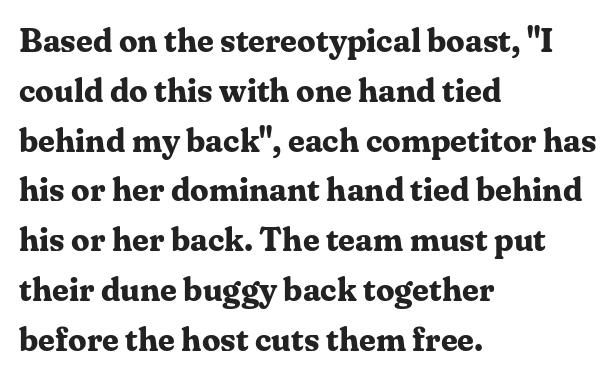
{"serif": "yes", "italic": "no", "bold": "yes", "weight": "bold", "width": "normal", "stroke_contrast": "medium", "x_height": "medium", "monospaced": "no", "underline": "no", "align": "left", "line_spacing": "normal", "line_spacing_ratio": 1.51, "letter_spacing": "normal", "letter_spacing_em": 0.0, "glyph_px": 33}
